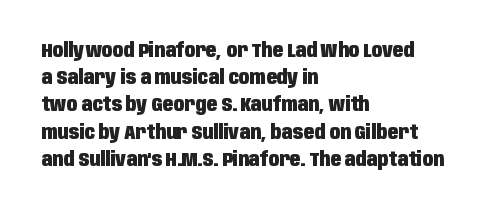
Vertical strokes here are truly vertical. Line spacing here is normal. The rendering anchors every line to the left-hand side. Short note: letters normally spaced. Has an underline been added? It has not. The sample has been set heavy, in full bold.
